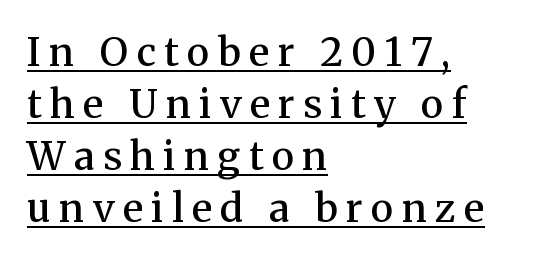
The image shows 39 px semibold serif type, upright; set left-aligned, normal line spacing (1.33x), unusually wide letter spacing (+0.22 em), underlined; medium stroke contrast and a medium x-height.
